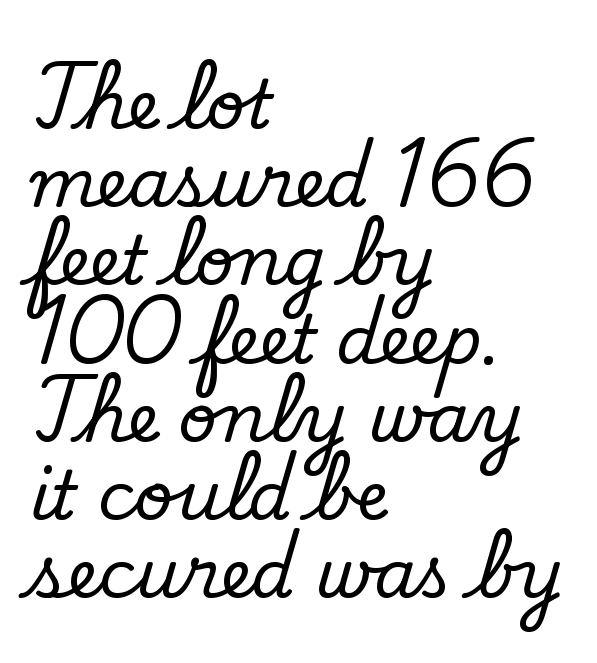
The image shows 68 px serif type; set left-aligned, tight line spacing (1.15x), normal letter spacing, not underlined; low stroke contrast and a small x-height.
